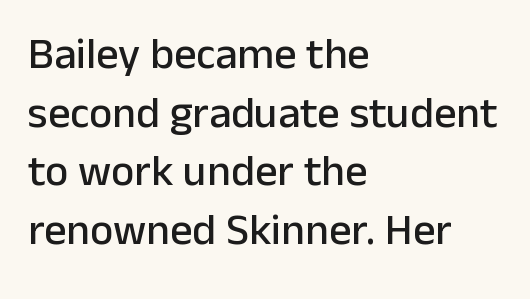
Q: Is the text italic (slanted)? A: No, it is upright.
Q: Is the typeface a serif or a sans-serif typeface? A: Sans-serif.
Q: Is the text underlined? A: No.
Q: How is the paragraph aligned? A: Left-aligned.
Q: Is the spacing between letters normal or unusually wide? A: Normal.
Q: Is the spacing between lines tight, normal or loose? A: Normal.
Q: Width (condensed, normal, or wide)? A: Normal.
Q: Stroke contrast? A: Low.
Q: x-height? A: Medium.
Q: Monospaced? A: No.
